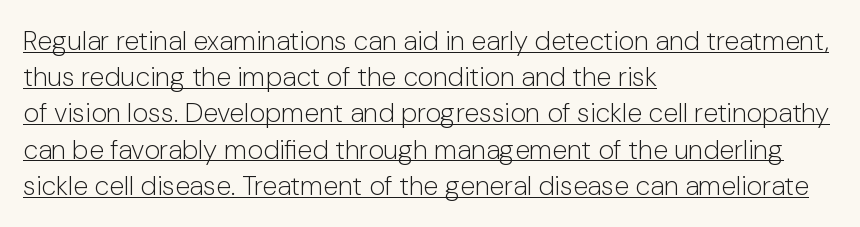
Q: Is the text bold? A: No.
Q: Is the text italic (slanted)? A: No, it is upright.
Q: Is the text underlined? A: Yes.
Q: How is the paragraph aligned? A: Left-aligned.
Q: Is the spacing between letters normal or unusually wide? A: Normal.
Q: Is the spacing between lines tight, normal or loose? A: Normal.
